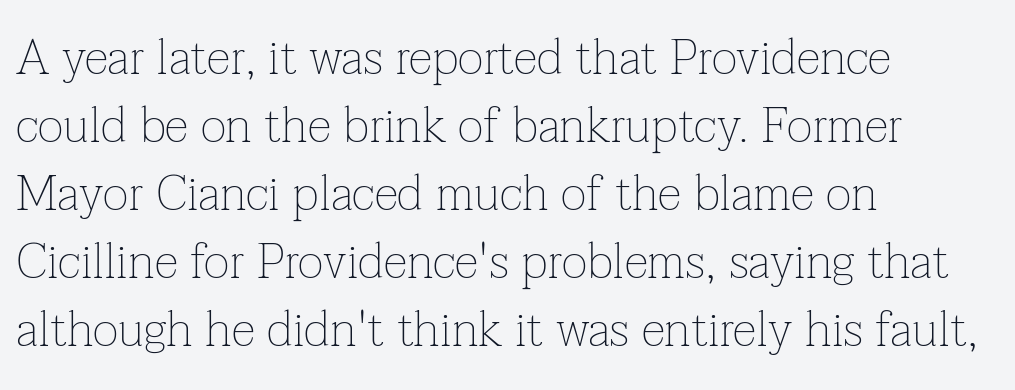
The tracking reads as untouched default to a designer's eye. Stems here are at most as thick as an everyday book face. Do the characters align in a grid? No, the font is proportional. Is there any slant? The stems are plumb.
